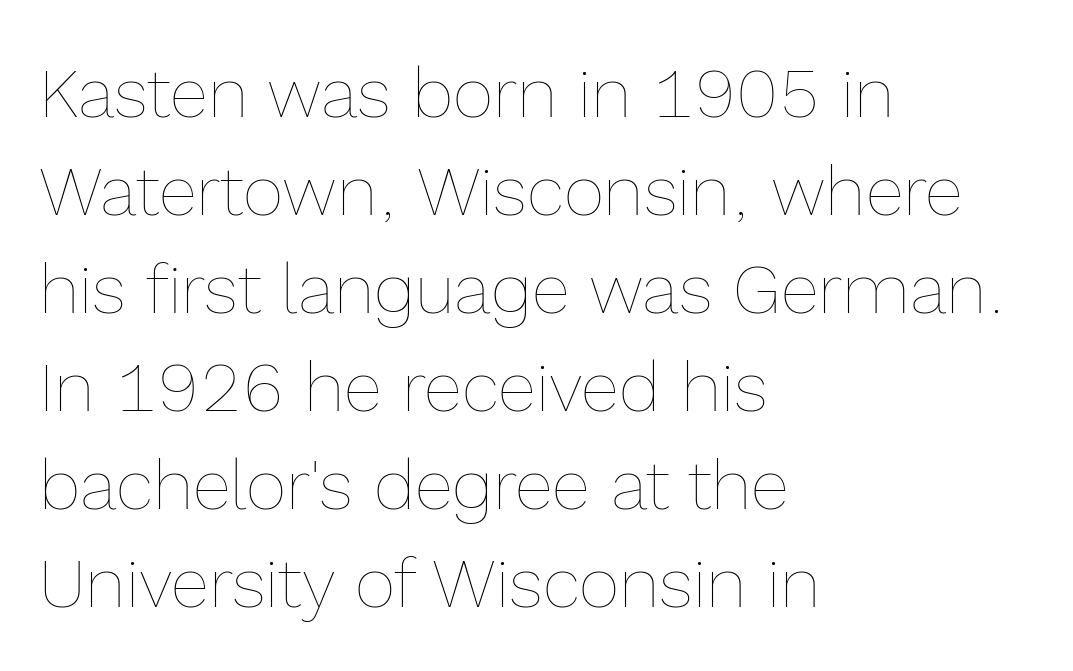
No word sits above an underline. The characters are drawn with everyday or finer stroke widths. This sample uses plain, unmodified letter spacing. Unlike italic type, these characters show no tilt at all.
